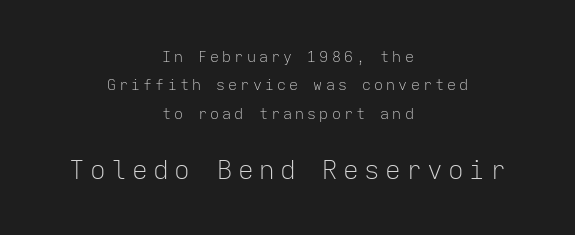
Horizontal bands of white between lines are thick stripes. Casual observation: everything's sitting right in the middle. The space directly below the letters is spotless. Caption: upper text group reduced, lower text group enlarged.
